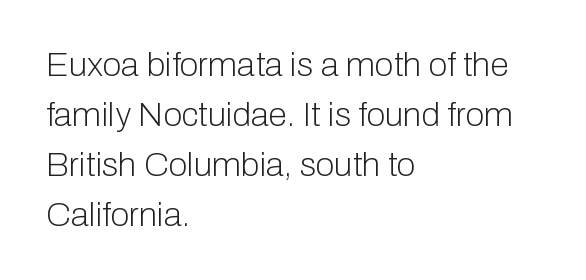
The image shows 34 px light sans-serif type, upright; set left-aligned, normal line spacing (1.47x), normal letter spacing, not underlined; low stroke contrast and a medium x-height.
